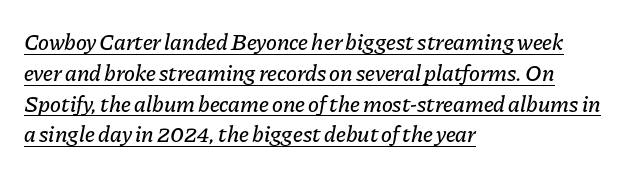
Glance below the letters and you will spot a drawn line. The rows are spaced the way most documents space them. The compositor pushed each line to the left boundary. Notice how the stems are inclined rather than vertical — that's the hallmark of italics. What stands out about the letter spacing? Nothing — it is the standard amount.
